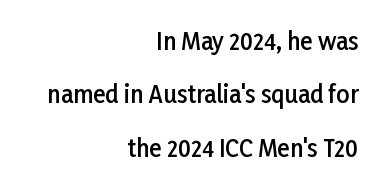
The image shows 23 px text type, upright; set right-aligned, loose line spacing (2.32x), normal letter spacing, not underlined.
